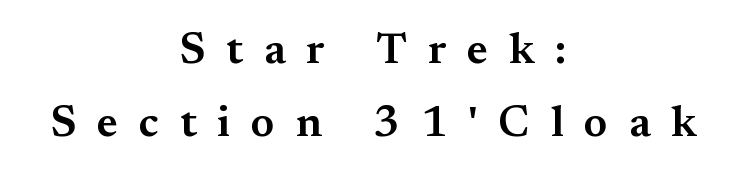
Stroke thickness is moderately raised; the sample reads as semibold. The leading is moderate, giving the passage an even texture. Is this a fixed-width face? No — the glyphs have proportional, varying widths. To sum up the face: it has serifs.
